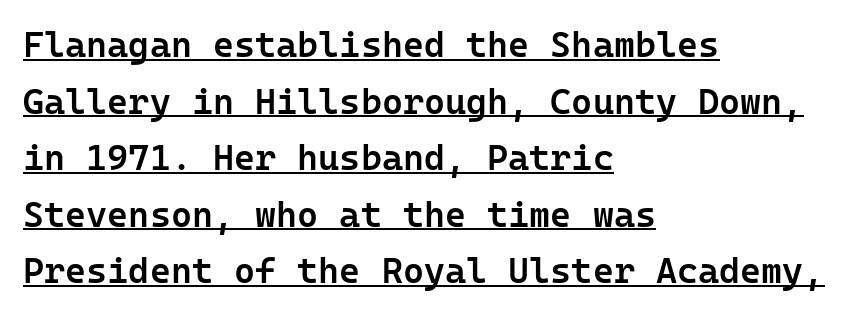
The rendered words wear a rule along their underside. The paragraph has a hard left edge and a soft right edge. I'd call this a sans setting — the letters go barefoot. Line spacing here is normal. Characters follow at the spacing the type designer built in. Vertical strokes here are truly vertical.
